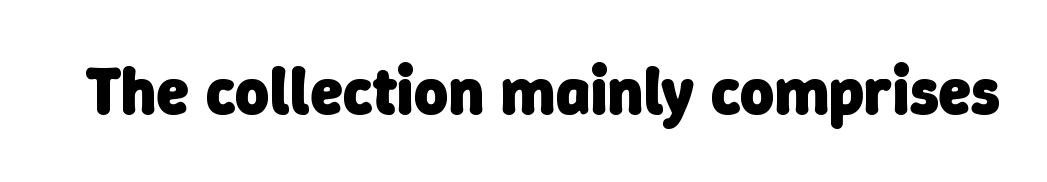
Q: Is the text bold? A: Yes.
Q: Is the typeface a serif or a sans-serif typeface? A: Sans-serif.
Q: Is the text underlined? A: No.
Q: Is the spacing between letters normal or unusually wide? A: Normal.
Q: Width (condensed, normal, or wide)? A: Normal.
Q: Stroke contrast? A: Low.
Q: x-height? A: Medium.
Q: Monospaced? A: No.
